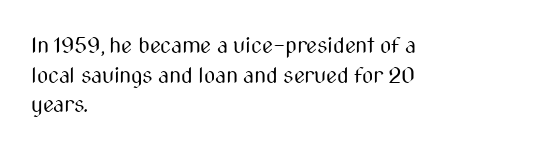
The image shows 22 px text type, upright; set left-aligned, normal line spacing (1.35x), normal letter spacing, not underlined.
